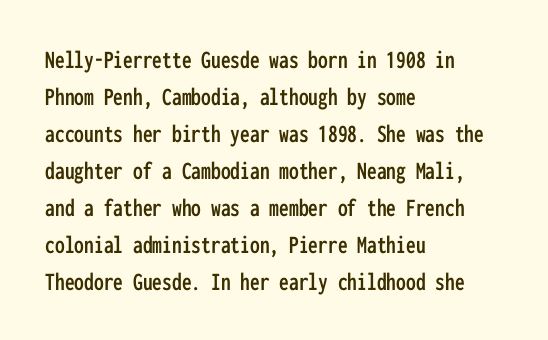
Inter-character spacing is left at the font's built-in metrics. Bare-footed words on every line. Every stem runs plumb, perpendicular to the baseline. Line spacing here is normal. Every row of glyphs begins at an identical x-position on the left.
